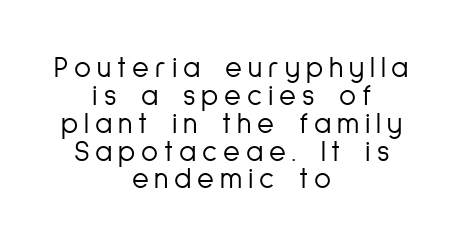
The passage shown stacks its lines with hardly any gap. Layout note: lines centered. The letters stand straight up with perfectly vertical stems. Does extra space separate the letters? Yes, quite a lot of it.
